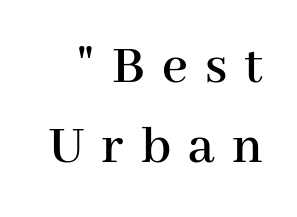
The image shows 56 px serif type, upright; set normal line spacing (1.43x), unusually wide letter spacing (+0.31 em), not underlined; high stroke contrast and a medium x-height.
